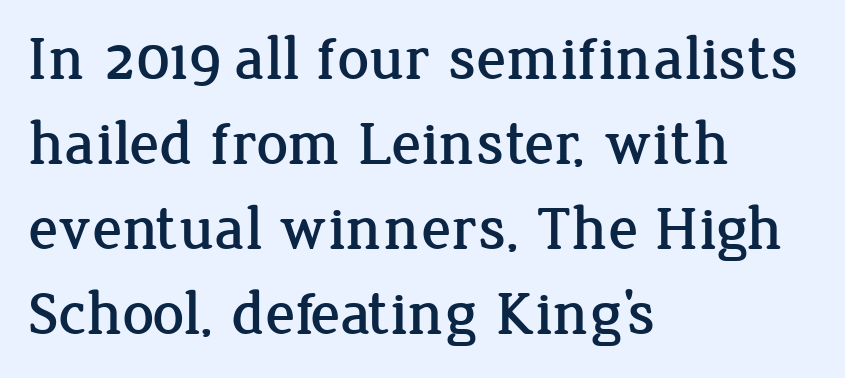
The image shows 62 px serif type, upright; set left-aligned, normal line spacing (1.37x), normal letter spacing, not underlined; low stroke contrast and a medium x-height.
